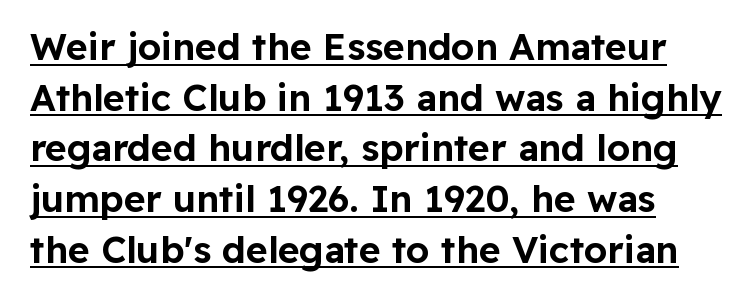
{"serif": "no", "italic": "no", "width": "normal", "stroke_contrast": "low", "x_height": "medium", "monospaced": "no", "underline": "yes", "line_spacing": "normal", "line_spacing_ratio": 1.37, "letter_spacing": "normal", "letter_spacing_em": 0.0, "glyph_px": 37}
